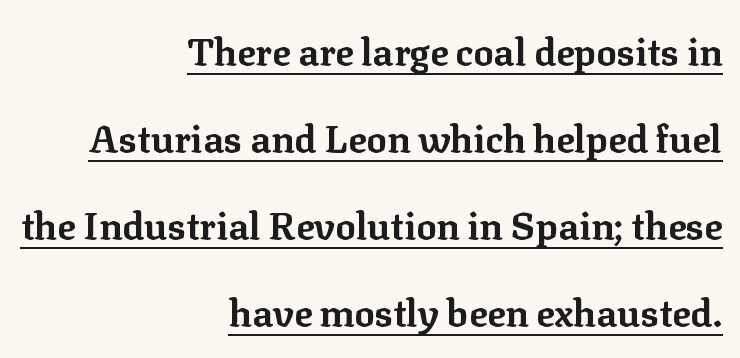
The image shows 38 px bold serif type, upright; set right-aligned, loose line spacing (2.29x), normal letter spacing, underlined; low stroke contrast and a medium x-height.
